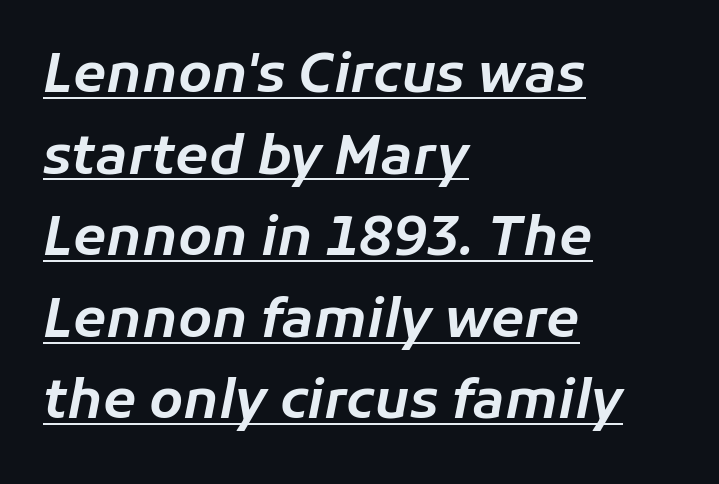
The image shows 54 px text type, italic (leaning right); set left-aligned, normal line spacing (1.51x), normal letter spacing, underlined; low stroke contrast and a medium x-height.
